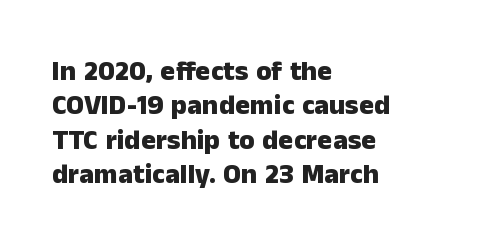
The image shows 28 px heavy sans-serif type, upright; set left-aligned, line spacing 1.23x, normal letter spacing, not underlined; low stroke contrast and a medium x-height.
